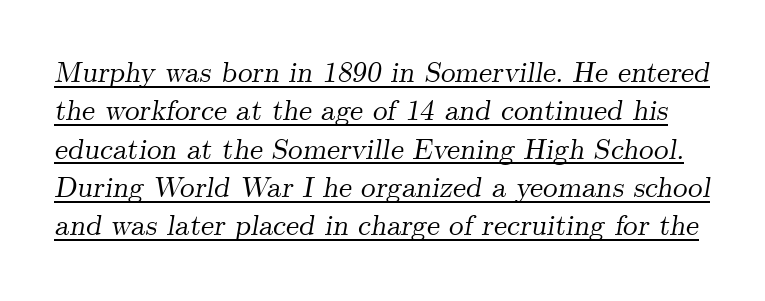
{"serif": "yes", "italic": "yes", "lean": "right", "slant_degrees": 9, "width": "normal", "stroke_contrast": "medium", "x_height": "small", "monospaced": "no", "underline": "yes", "line_spacing": "normal", "line_spacing_ratio": 1.32, "letter_spacing": "normal", "letter_spacing_em": 0.0, "glyph_px": 29}
